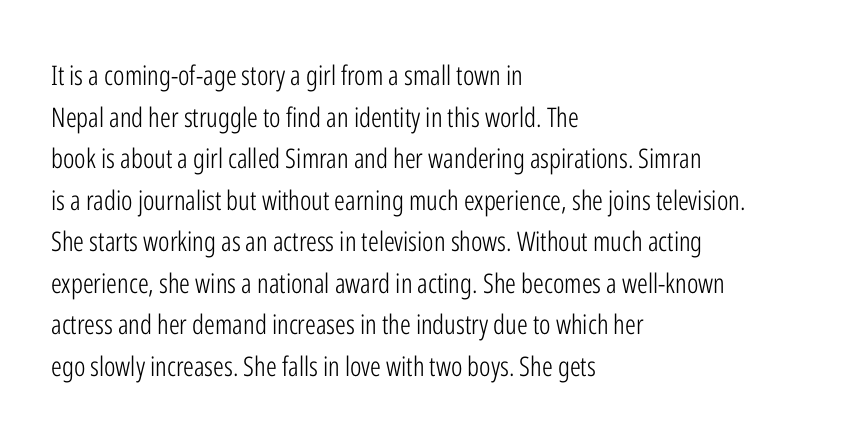
This sample uses an upright cut, with every glyph sitting square on the baseline. Lines of text with bare space underneath. The setting favours the left margin, as ordinary paragraphs usually do. Leading: standard. The typesetting does not lean heavy: it is not bold. You could call the tracking neutral — neither tight nor loose.
